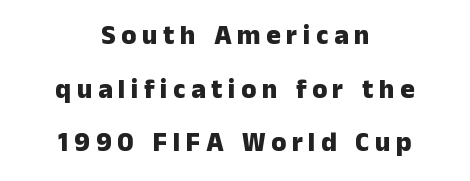
The image shows 27 px bold type, upright; set centered, loose line spacing (1.99x), unusually wide letter spacing (+0.21 em), not underlined.
